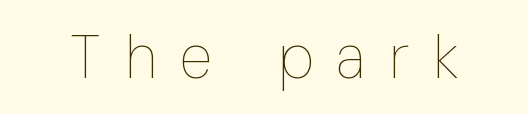
Q: Is the text bold? A: No.
Q: Is the text italic (slanted)? A: No, it is upright.
Q: Is the text underlined? A: No.
Q: Is the spacing between letters normal or unusually wide? A: Unusually wide.
Q: Width (condensed, normal, or wide)? A: Condensed.
Q: Stroke contrast? A: Low.
Q: x-height? A: Medium.
Q: Monospaced? A: No.
